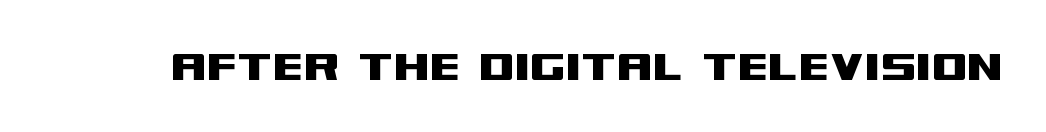
{"serif": "no", "italic": "no", "width": "wide", "stroke_contrast": "medium", "x_height": "large", "monospaced": "no", "underline": "no", "letter_spacing": "normal", "letter_spacing_em": 0.0, "glyph_px": 51}
